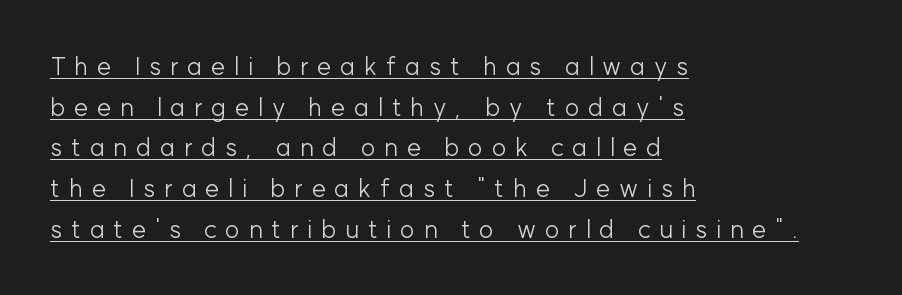
Q: Is the text bold? A: No.
Q: Is the text italic (slanted)? A: No, it is upright.
Q: Is the text underlined? A: Yes.
Q: How is the paragraph aligned? A: Left-aligned.
Q: Is the spacing between letters normal or unusually wide? A: Unusually wide.
Q: Is the spacing between lines tight, normal or loose? A: Normal.
